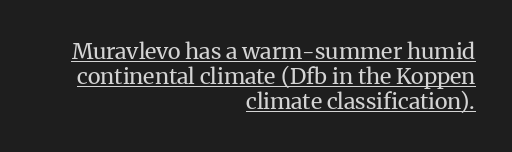
Italic? Not at all — the glyphs are vertical. Students, observe: this is what under-led, compact text looks like. Inter-character spacing is left at the font's built-in metrics. Looks like someone drew a line under every word here. Notice how the passage keeps a crisp vertical edge on the right only.
